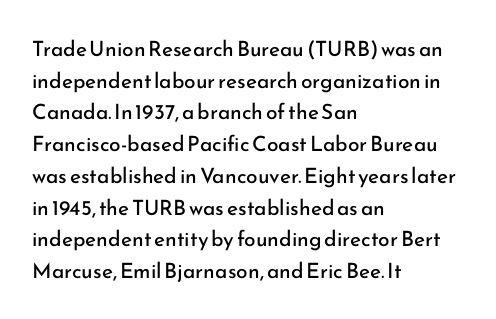
Style check: upright. Leftover space on each line is placed entirely after the last word. The rows are spaced the way most documents space them. The font is comparable to plain body text, perhaps lighter. Honestly, there is no underline to notice here at all. Nobody touched the tracking dial on this one.
